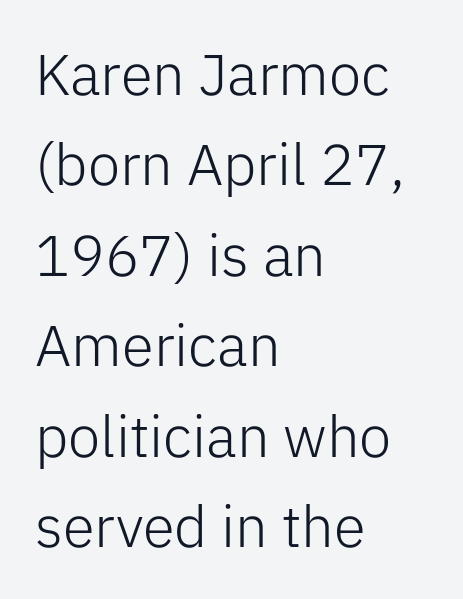
{"serif": "no", "italic": "no", "bold": "no", "weight": "light", "width": "normal", "stroke_contrast": "low", "x_height": "medium", "monospaced": "no", "underline": "no", "align": "left", "line_spacing": "normal", "line_spacing_ratio": 1.56, "letter_spacing": "normal", "letter_spacing_em": 0.0, "glyph_px": 58}
